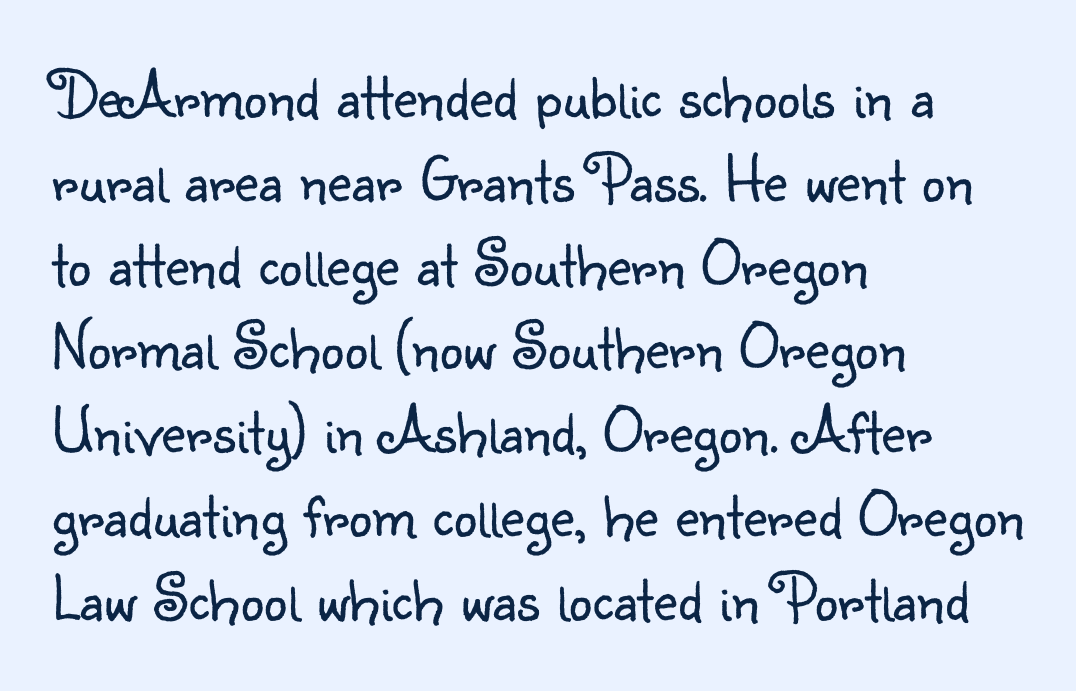
The image shows 66 px light sans-serif type, upright; set left-aligned, normal line spacing (1.27x), normal letter spacing, not underlined; low stroke contrast and a small x-height.
